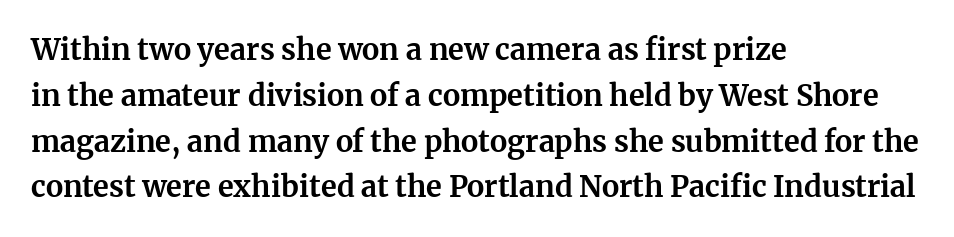
{"serif": "yes", "italic": "no", "bold": "yes", "weight": "bold", "width": "normal", "stroke_contrast": "medium", "x_height": "medium", "monospaced": "no", "underline": "no", "align": "left", "line_spacing": "normal", "line_spacing_ratio": 1.58, "letter_spacing": "normal", "letter_spacing_em": 0.0, "glyph_px": 29}
